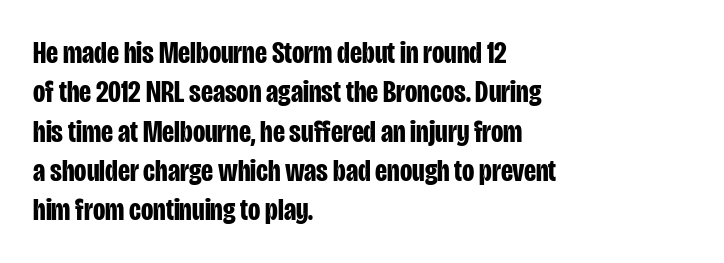
The image shows 32 px bold, condensed sans-serif type, upright; set left-aligned, line spacing 1.23x, normal letter spacing, not underlined; low stroke contrast and a large x-height.
